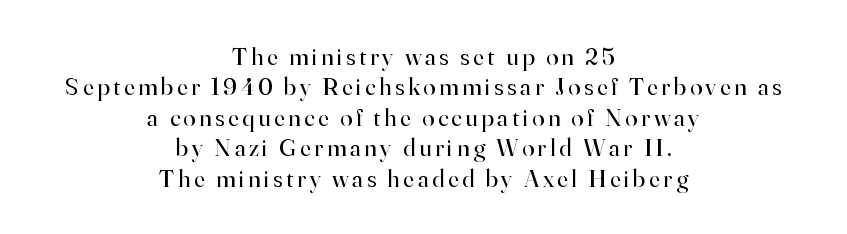
Q: Is the text bold? A: No.
Q: Is the text italic (slanted)? A: No, it is upright.
Q: Is the text underlined? A: No.
Q: How is the paragraph aligned? A: Centered.
